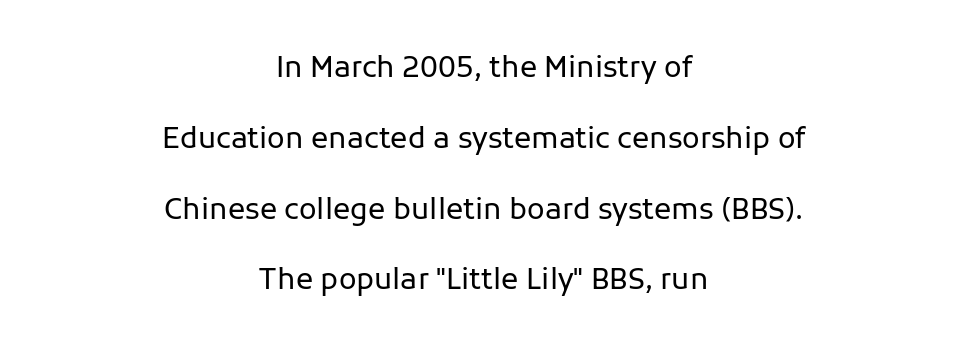
These lines stand farther apart than default settings would place them. Ascenders rise straight up at ninety degrees. How are the letters spaced? Ordinarily, with no added tracking. The paragraph shown floats in the horizontal middle. This sample uses a sans-serif face.
